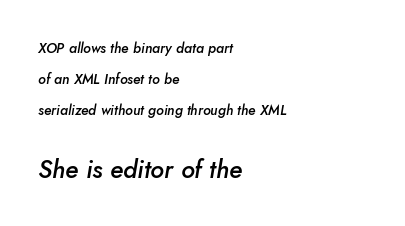
Q: Is the text bold? A: Semi-bold.
Q: Is the text italic (slanted)? A: Yes, it leans right by about 10 degrees.
Q: Is the text underlined? A: No.
Q: How is the paragraph aligned? A: Left-aligned.
Q: Is the spacing between letters normal or unusually wide? A: Normal.
Q: Is the spacing between lines tight, normal or loose? A: Loose.
Q: Which block of text is set in a larger size, the first (top) or the second (bottom)? A: The second (bottom) one.
